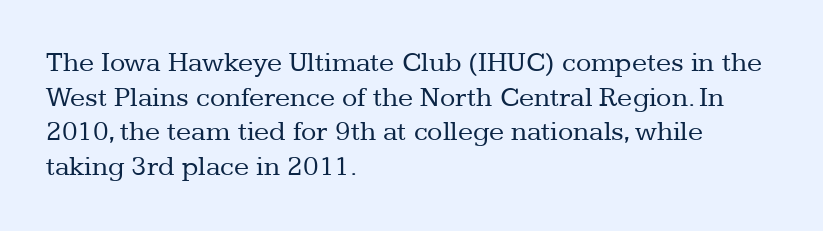
No letter is thick-stroked: the sample isn't bold. Left-aligned paragraph, ragged on the right. Spacing between characters is what you'd get straight out of the box. The axis of the letterforms is exactly vertical. Unlike a clean sans, this face finishes its strokes with serifs. Each letter keeps its own natural width here, so spacing adapts to shape.
